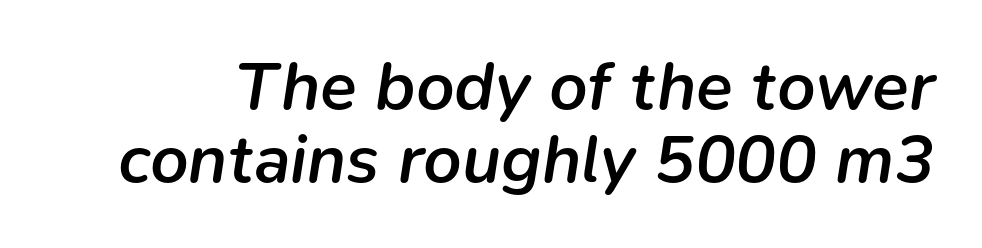
{"italic": "yes", "lean": "right", "slant_degrees": 9, "bold": "semi", "weight": "semibold", "width": "normal", "stroke_contrast": "low", "x_height": "medium", "monospaced": "no", "underline": "no", "line_spacing": "tight", "line_spacing_ratio": 1.08, "letter_spacing": "normal", "letter_spacing_em": 0.0, "glyph_px": 68}
